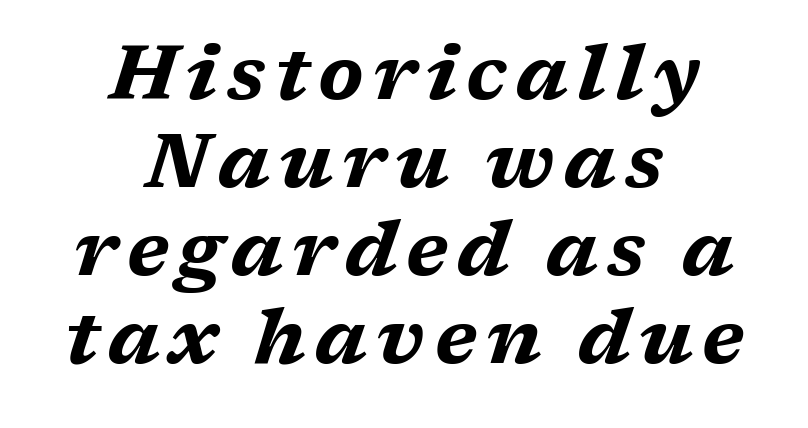
Q: Is the text bold? A: Yes.
Q: Is the text italic (slanted)? A: Yes, it leans right by about 17 degrees.
Q: Is the text underlined? A: No.
Q: How is the paragraph aligned? A: Centered.
Q: Width (condensed, normal, or wide)? A: Wide.
Q: Stroke contrast? A: Medium.
Q: x-height? A: Medium.
Q: Monospaced? A: No.
